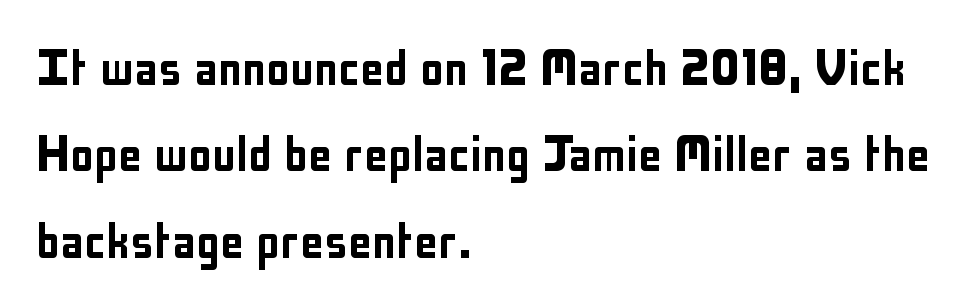
The image shows 60 px condensed sans-serif type, upright; set left-aligned, normal line spacing (1.44x), normal letter spacing, not underlined; low stroke contrast and a medium x-height.
